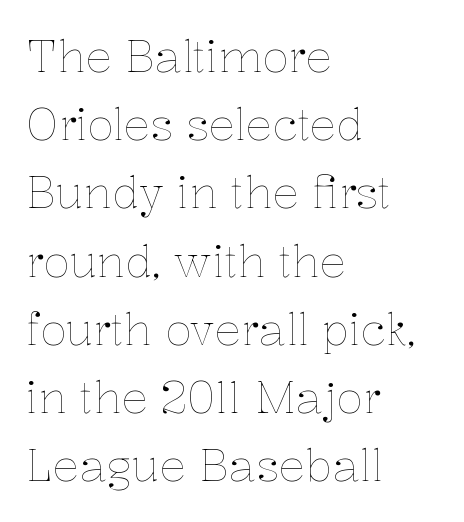
The foot of each line stays bare and open. The letters advance in unequal steps, a hallmark of proportional type. Unbolded letterforms with no extra heft. Short and long lines alike share a common starting point at left. Ordinary non-slanted type is in use. Rows of type keep a routine distance in the vertical direction.
